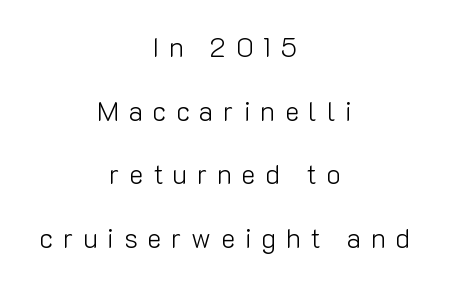
Weight: not bold — regular or lighter. Does extra space separate the letters? Yes, quite a lot of it. The line-height multiplier appears high, well above default. Does the lettering tilt? It doesn't — this is upright. A student would call this center alignment; a typographer would say set centered.
